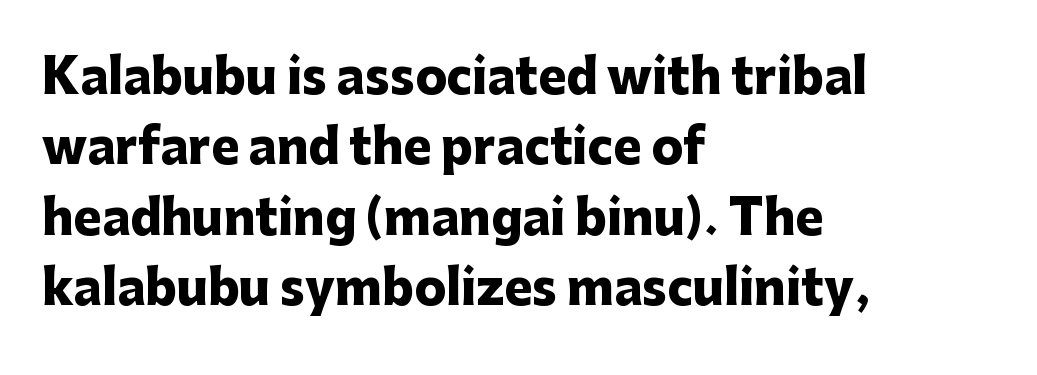
The image shows 47 px heavy sans-serif type, upright; set left-aligned, normal line spacing (1.5x), normal letter spacing, not underlined; low stroke contrast and a medium x-height.
